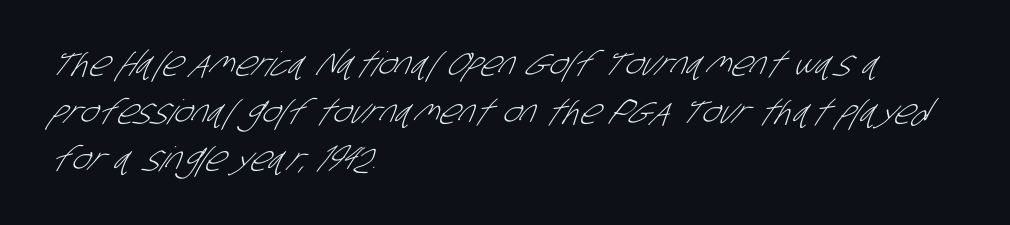
{"serif": "no", "bold": "no", "weight": "light", "width": "condensed", "stroke_contrast": "low", "x_height": "large", "monospaced": "no", "underline": "no", "align": "left", "line_spacing": "normal", "line_spacing_ratio": 1.4, "letter_spacing": "normal", "letter_spacing_em": 0.0, "glyph_px": 34}
